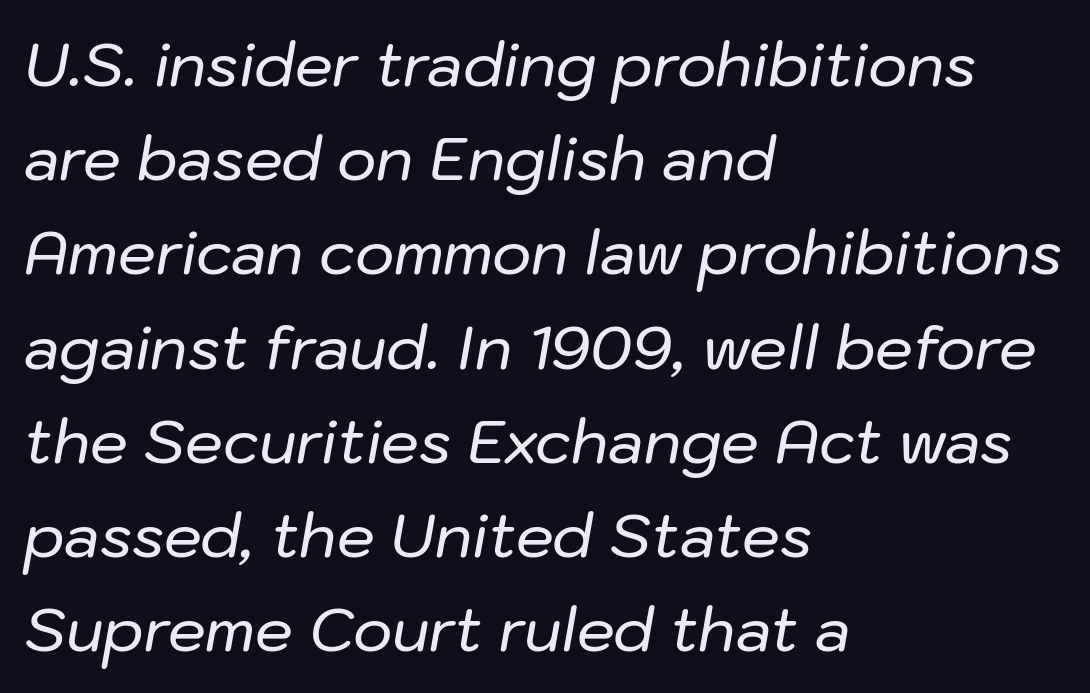
The horizontal fit of the characters is conventional and even. One glance says typical: line gaps are just what's usual. Rendered with sloped, italic letterforms. Looks like regular typesetting: each glyph gets only the width it needs. A student would call this left alignment; a typographer would say flush left, rag right.
